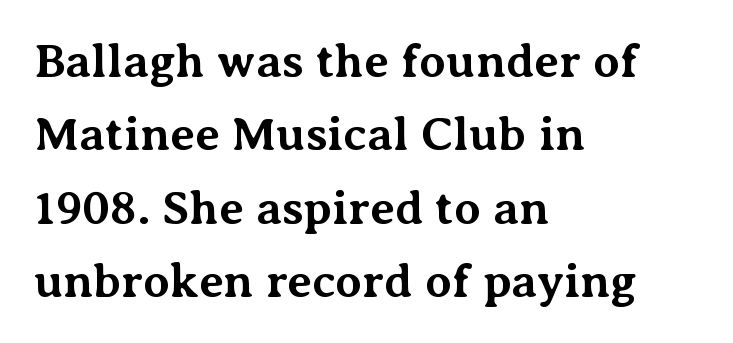
{"serif": "yes", "italic": "no", "bold": "yes", "weight": "bold", "width": "normal", "stroke_contrast": "medium", "x_height": "medium", "monospaced": "no", "underline": "no", "align": "left", "line_spacing": "normal", "line_spacing_ratio": 1.53, "letter_spacing": "normal", "letter_spacing_em": 0.0, "glyph_px": 48}
